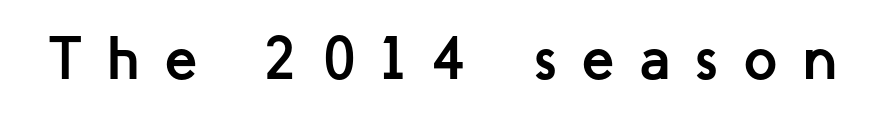
The image shows 61 px semibold sans-serif type, upright; set unusually wide letter spacing (+0.4 em), not underlined; low stroke contrast and a medium x-height.
